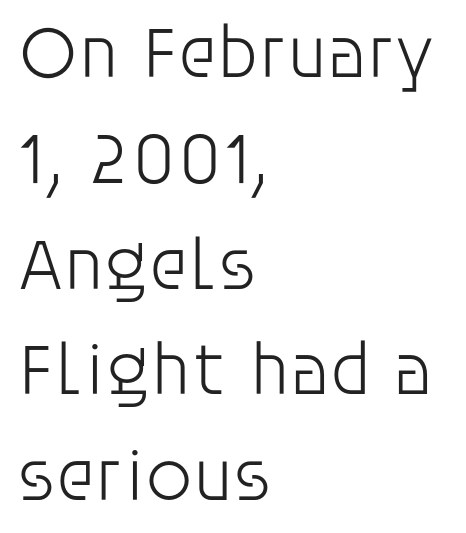
Notice how the passage keeps a crisp vertical edge on the left only. Inter-character spacing is left at the font's built-in metrics. The zone under the glyphs is completely vacant. One glance says typical: line gaps are just what's usual.
